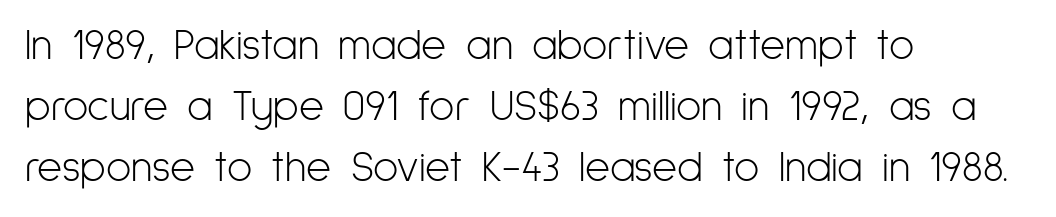
Do the letters lean? They stand straight. Notice how the passage keeps a crisp vertical edge on the left only. There is no visible air inserted between adjacent glyphs. Caption: face not bold, strokes unweighted. Proportional: the letters do not fall into vertical columns.
